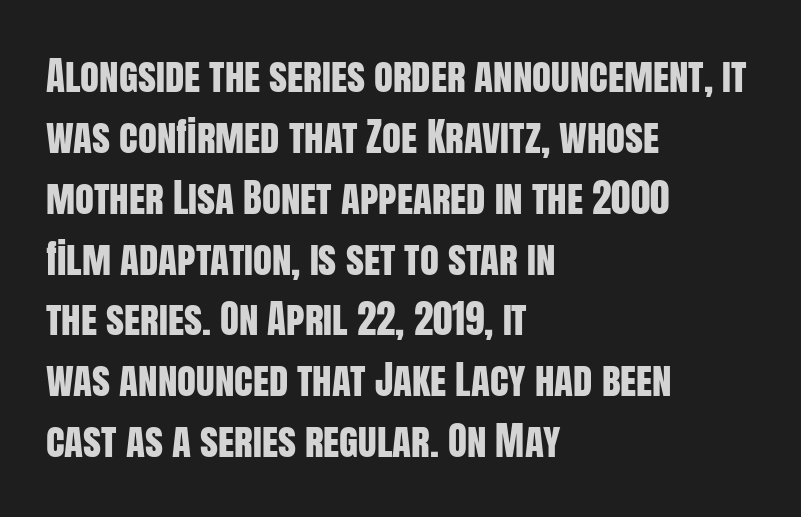
Q: Is the text italic (slanted)? A: No, it is upright.
Q: Is the typeface a serif or a sans-serif typeface? A: Sans-serif.
Q: Is the text underlined? A: No.
Q: How is the paragraph aligned? A: Left-aligned.
Q: Is the spacing between letters normal or unusually wide? A: Normal.
Q: Is the spacing between lines tight, normal or loose? A: Normal.
Q: Width (condensed, normal, or wide)? A: Condensed.
Q: Stroke contrast? A: Low.
Q: x-height? A: Large.
Q: Monospaced? A: No.
